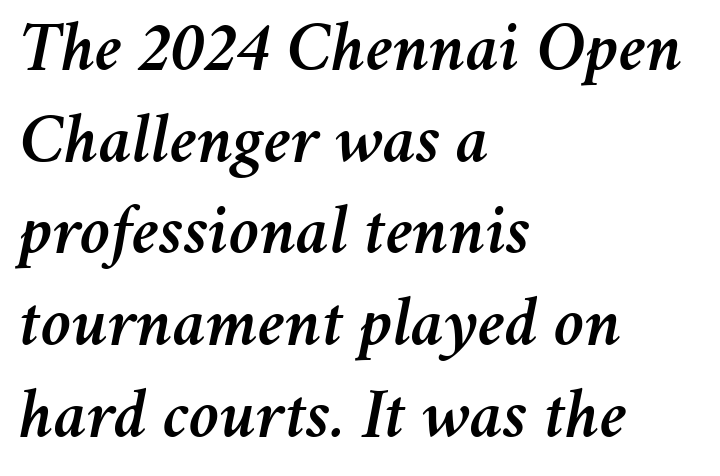
The image shows 70 px text type, italic (leaning right); set left-aligned, normal line spacing (1.31x), normal letter spacing, not underlined; medium stroke contrast and a medium x-height.
